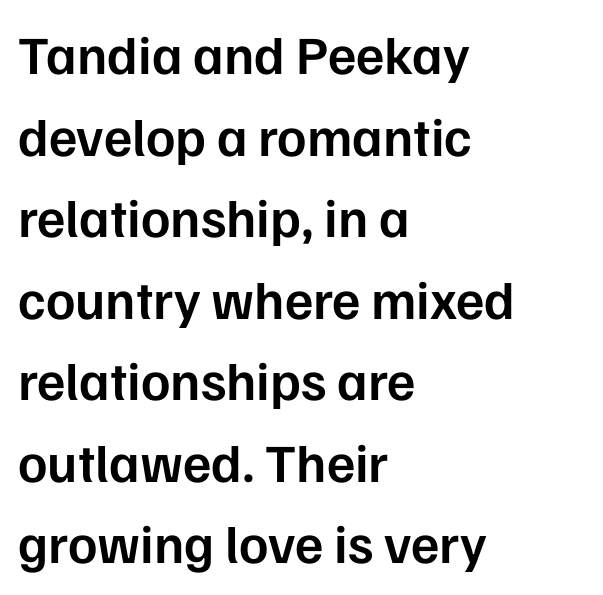
Q: Is the text bold? A: Semi-bold.
Q: Is the text italic (slanted)? A: No, it is upright.
Q: Is the typeface a serif or a sans-serif typeface? A: Sans-serif.
Q: Is the text underlined? A: No.
Q: How is the paragraph aligned? A: Left-aligned.
Q: Is the spacing between letters normal or unusually wide? A: Normal.
Q: Is the spacing between lines tight, normal or loose? A: Normal.
Q: Width (condensed, normal, or wide)? A: Normal.
Q: Stroke contrast? A: Low.
Q: x-height? A: Medium.
Q: Monospaced? A: No.
